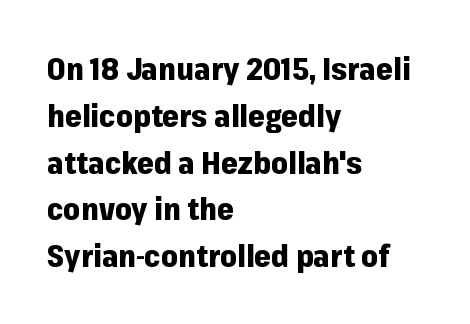
The image shows 30 px heavy sans-serif type, upright; set left-aligned, normal line spacing (1.56x), normal letter spacing, not underlined; low stroke contrast and a medium x-height.
